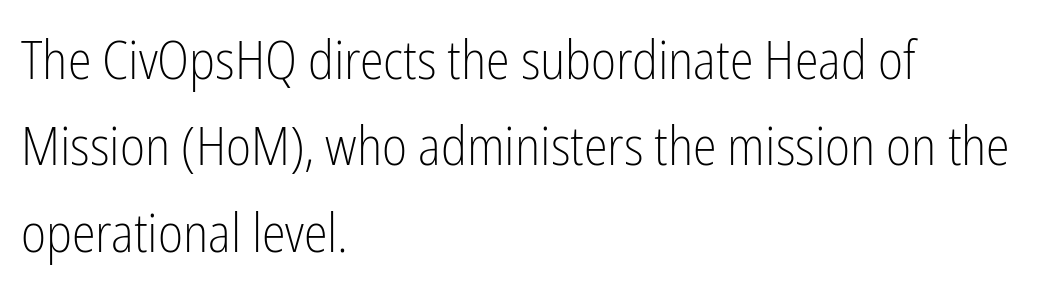
Q: Is the text bold? A: No.
Q: Is the text italic (slanted)? A: No, it is upright.
Q: Is the typeface a serif or a sans-serif typeface? A: Sans-serif.
Q: Is the text underlined? A: No.
Q: How is the paragraph aligned? A: Left-aligned.
Q: Is the spacing between letters normal or unusually wide? A: Normal.
Q: Is the spacing between lines tight, normal or loose? A: Normal.
Q: Width (condensed, normal, or wide)? A: Condensed.
Q: Stroke contrast? A: Low.
Q: x-height? A: Medium.
Q: Monospaced? A: No.
